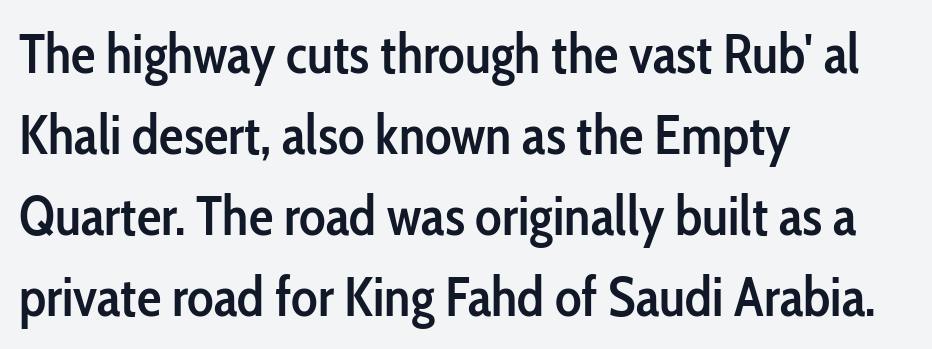
{"serif": "no", "italic": "no", "bold": "semi", "weight": "semibold", "width": "condensed", "stroke_contrast": "low", "x_height": "medium", "monospaced": "no", "underline": "no", "align": "left", "line_spacing": "normal", "line_spacing_ratio": 1.47, "letter_spacing": "normal", "letter_spacing_em": 0.0, "glyph_px": 55}
